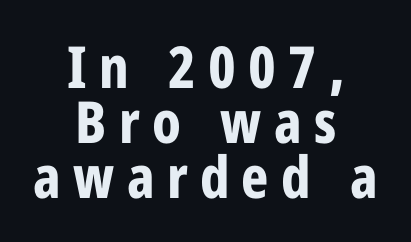
The image shows 58 px bold, condensed sans-serif type, upright; set centered, tight line spacing (0.95x), unusually wide letter spacing (+0.21 em), not underlined; low stroke contrast and a medium x-height.
